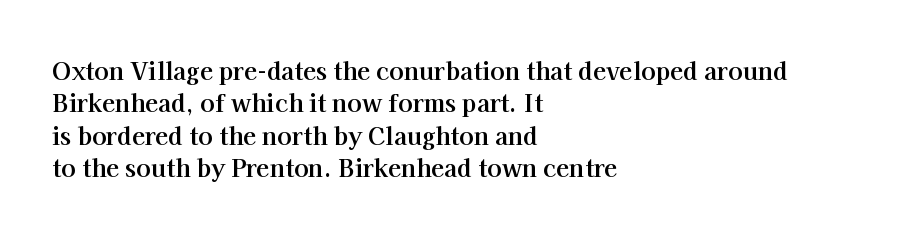
The image shows 24 px bold type, upright; set left-aligned, normal line spacing (1.35x), normal letter spacing, not underlined.
